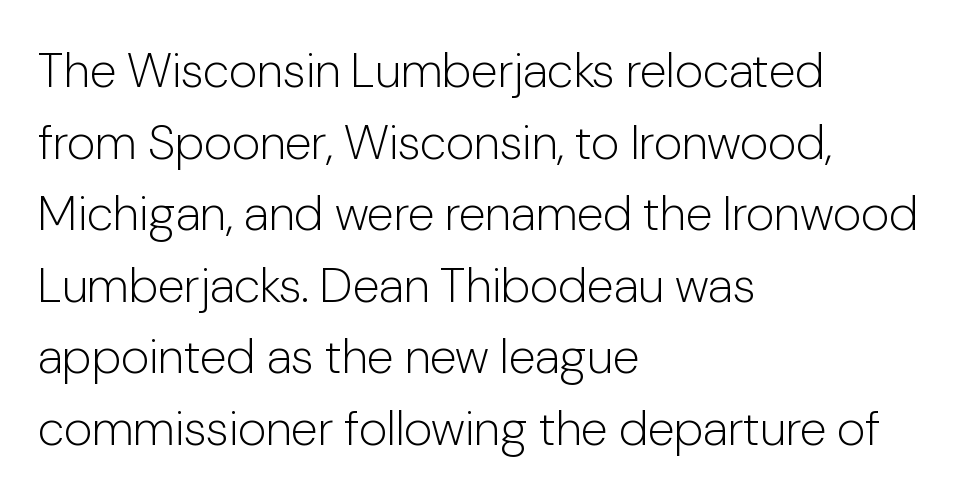
{"serif": "no", "italic": "no", "bold": "no", "weight": "light", "width": "normal", "stroke_contrast": "low", "x_height": "medium", "monospaced": "no", "underline": "no", "align": "left", "line_spacing": "normal", "line_spacing_ratio": 1.46, "letter_spacing": "normal", "letter_spacing_em": 0.0, "glyph_px": 49}
